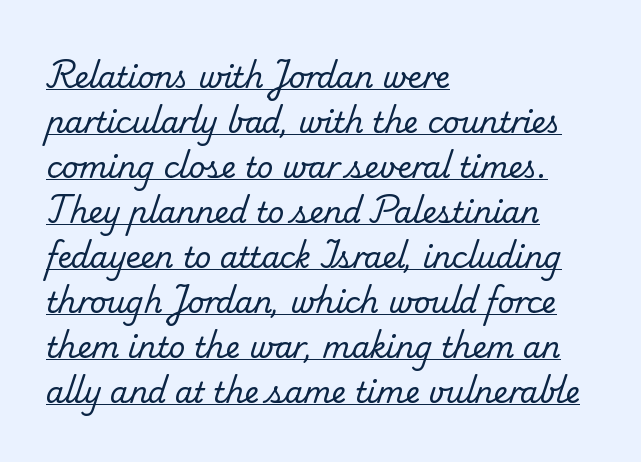
The lines are quadded left. The block of text has a typical density, with ordinary space between rows. Caption: face not bold, strokes unweighted. This rendering features underlined lettering. Tracking value appears to be zero — textbook default spacing. A typesetter would call this proportional, since set widths differ per character.
